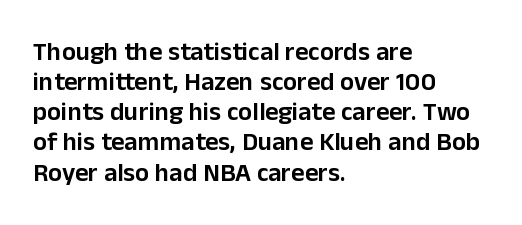
{"italic": "no", "bold": "semi", "underline": "no", "align": "left", "line_spacing_ratio": 1.16, "letter_spacing": "normal", "letter_spacing_em": 0.0, "glyph_px": 26}
